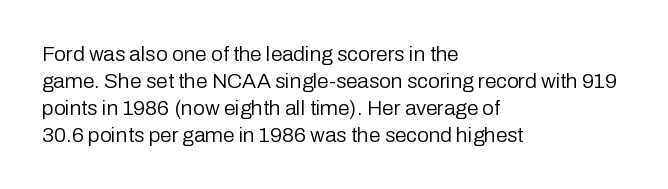
These lines keep a tight, regular rhythm from letter to letter. The rows are spaced the way most documents space them. Nothing heavy about these letters — not bold at all. A roman cut, with each character standing at attention. Check under the words: just untouched page. All the whitespace from short lines collects on the right.
